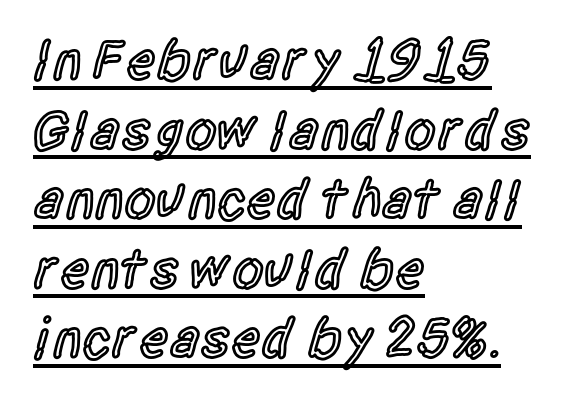
{"serif": "no", "bold": "semi", "weight": "semibold", "width": "condensed", "x_height": "large", "monospaced": "no", "underline": "yes", "align": "left", "line_spacing_ratio": 1.22, "letter_spacing": "normal", "letter_spacing_em": 0.0, "glyph_px": 57}
